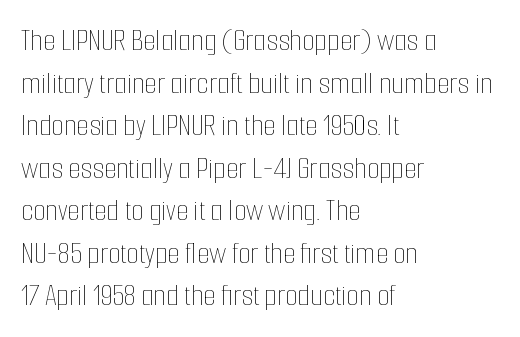
{"italic": "no", "bold": "no", "weight": "thin", "width": "condensed", "stroke_contrast": "low", "x_height": "medium", "monospaced": "no", "underline": "no", "align": "left", "line_spacing": "normal", "line_spacing_ratio": 1.33, "letter_spacing": "normal", "letter_spacing_em": 0.0, "glyph_px": 32}
